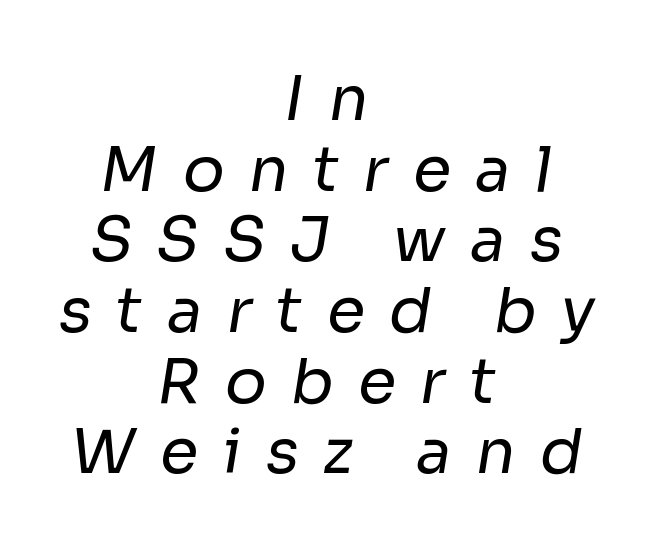
The type is letterspaced generously, with wide tracking. Ink coverage per letter is moderate at most. The lines are quadded center. The rendering uses a small line-height, squeezing the rows. The passage shown is typeset with a sans-serif family. Proportional: the letters do not fall into vertical columns.
